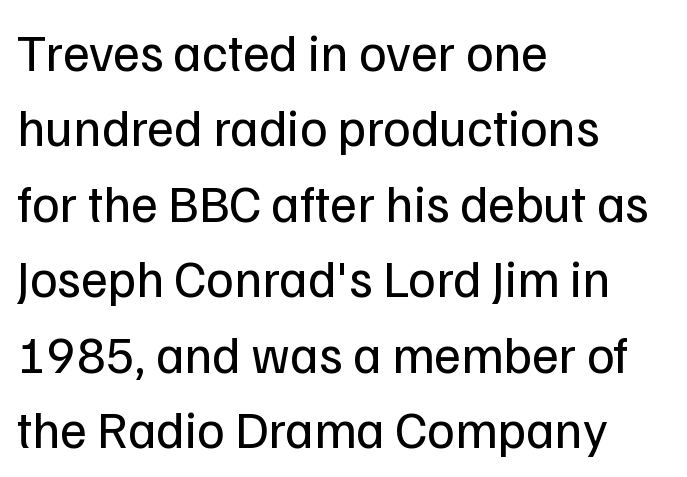
Q: Is the text bold? A: No.
Q: Is the text italic (slanted)? A: No, it is upright.
Q: Is the typeface a serif or a sans-serif typeface? A: Sans-serif.
Q: Is the text underlined? A: No.
Q: How is the paragraph aligned? A: Left-aligned.
Q: Is the spacing between letters normal or unusually wide? A: Normal.
Q: Is the spacing between lines tight, normal or loose? A: Normal.
Q: Width (condensed, normal, or wide)? A: Normal.
Q: Stroke contrast? A: Low.
Q: x-height? A: Medium.
Q: Monospaced? A: No.
